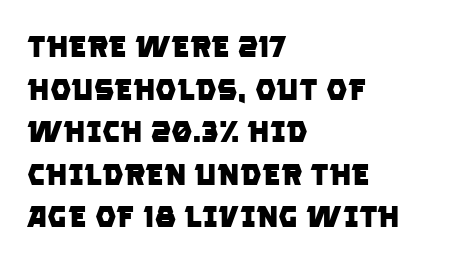
{"serif": "no", "bold": "yes", "weight": "heavy", "width": "normal", "stroke_contrast": "low", "x_height": "large", "monospaced": "no", "underline": "no", "align": "left", "line_spacing": "normal", "line_spacing_ratio": 1.42, "letter_spacing": "normal", "letter_spacing_em": 0.0, "glyph_px": 30}
